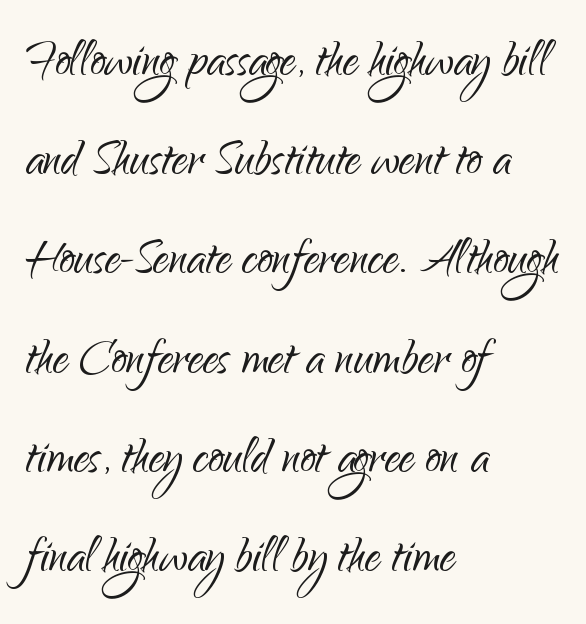
Any mark beneath the type? The region is blank. The text block is weighted toward the left margin, trailing off unevenly rightward. The line texture is even and compact thanks to regular tracking. The rendering uses natural spacing where letterforms have individual widths.
